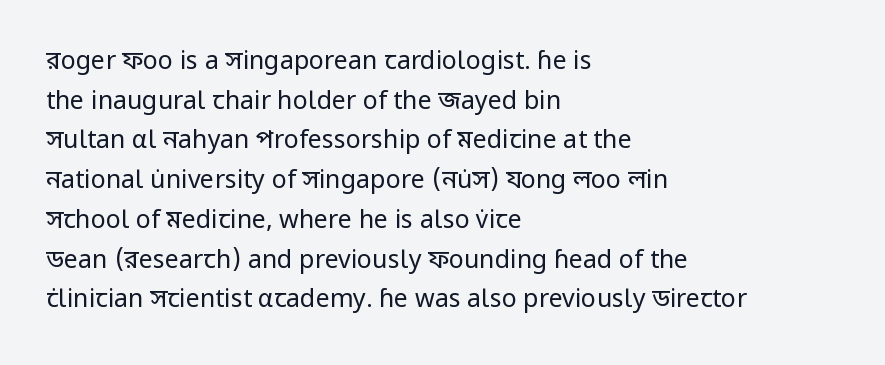
The image shows 25 px text type, upright; set left-aligned, normal line spacing (1.59x), normal letter spacing, not underlined.
